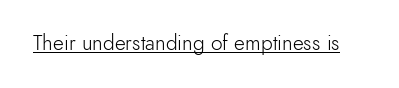
The image shows 21 px text type, upright; set normal letter spacing, underlined.
